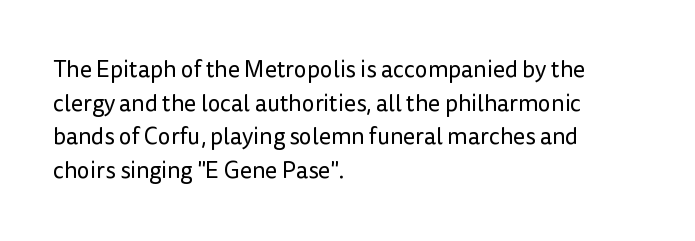
{"italic": "no", "bold": "no", "underline": "no", "align": "left", "line_spacing": "normal", "line_spacing_ratio": 1.46, "letter_spacing": "normal", "letter_spacing_em": 0.0, "glyph_px": 23}
